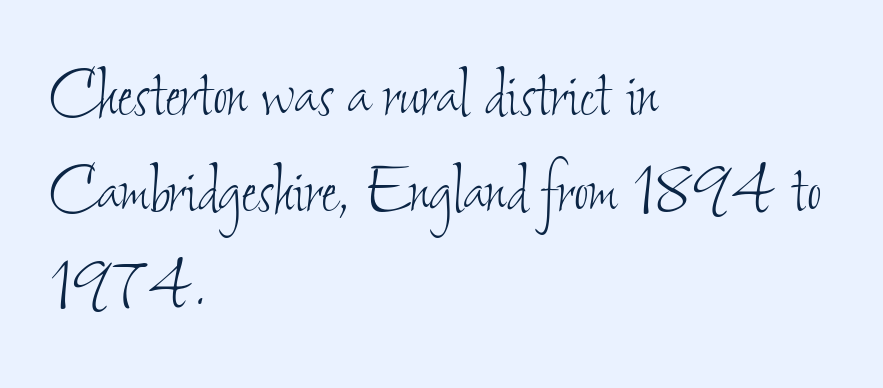
{"bold": "no", "weight": "thin", "width": "condensed", "stroke_contrast": "low", "x_height": "small", "monospaced": "no", "underline": "no", "align": "left", "line_spacing_ratio": 1.21, "letter_spacing": "normal", "letter_spacing_em": 0.0, "glyph_px": 79}
